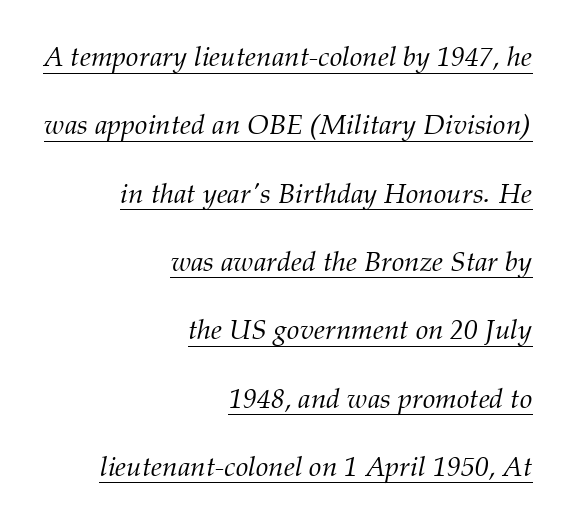
{"serif": "yes", "italic": "yes", "lean": "right", "slant_degrees": 12, "bold": "no", "weight": "light", "width": "normal", "stroke_contrast": "medium", "x_height": "medium", "monospaced": "no", "underline": "yes", "align": "right", "line_spacing": "loose", "line_spacing_ratio": 2.44, "letter_spacing": "normal", "letter_spacing_em": 0.0, "glyph_px": 28}
